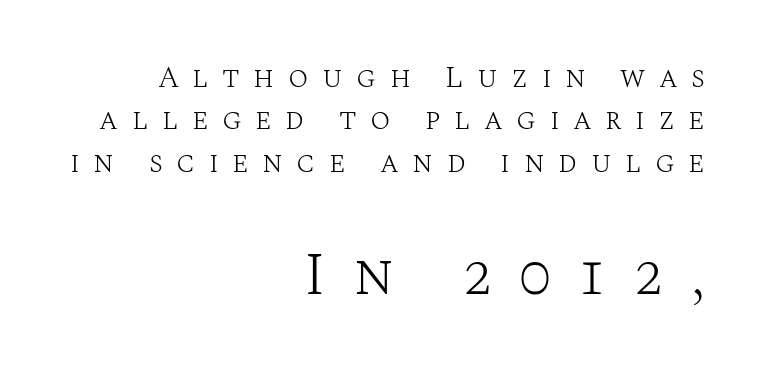
The image shows 60 px light serif type, upright; set right-aligned, normal line spacing (1.41x), unusually wide letter spacing (+0.45 em), not underlined; the second (bottom) block is 2.0x larger; medium stroke contrast and a large x-height.
